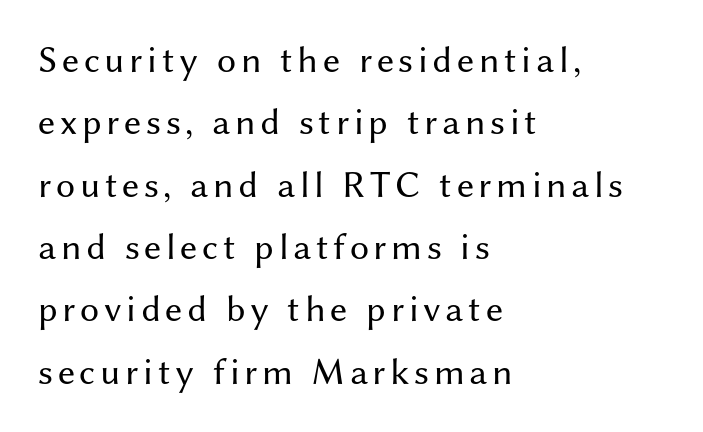
The image shows 38 px regular-weight sans-serif type, upright; set left-aligned, normal line spacing (1.64x), not underlined; medium stroke contrast and a medium x-height.
